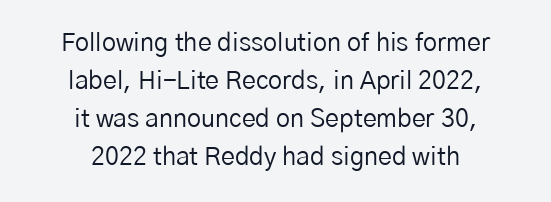
{"italic": "no", "bold": "no", "underline": "no", "align": "center", "line_spacing": "normal", "line_spacing_ratio": 1.52, "letter_spacing": "normal", "letter_spacing_em": 0.0, "glyph_px": 25}
